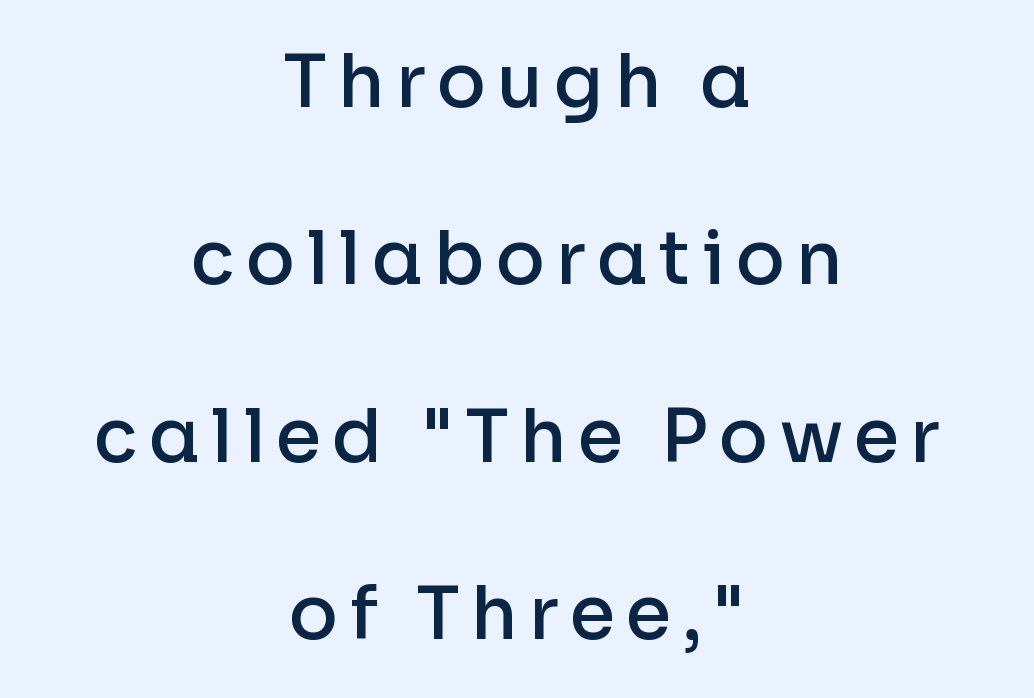
{"serif": "no", "italic": "no", "bold": "semi", "weight": "semibold", "width": "normal", "stroke_contrast": "low", "x_height": "medium", "monospaced": "no", "underline": "no", "align": "center", "line_spacing": "loose", "line_spacing_ratio": 2.43, "glyph_px": 73}
